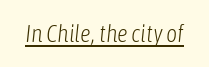
The image shows 24 px text type, italic (leaning right); set normal letter spacing, underlined.
